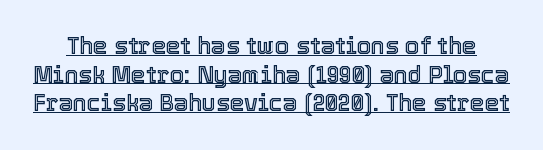
{"italic": "no", "underline": "yes", "line_spacing_ratio": 1.24, "letter_spacing": "normal", "letter_spacing_em": 0.0, "glyph_px": 23}
